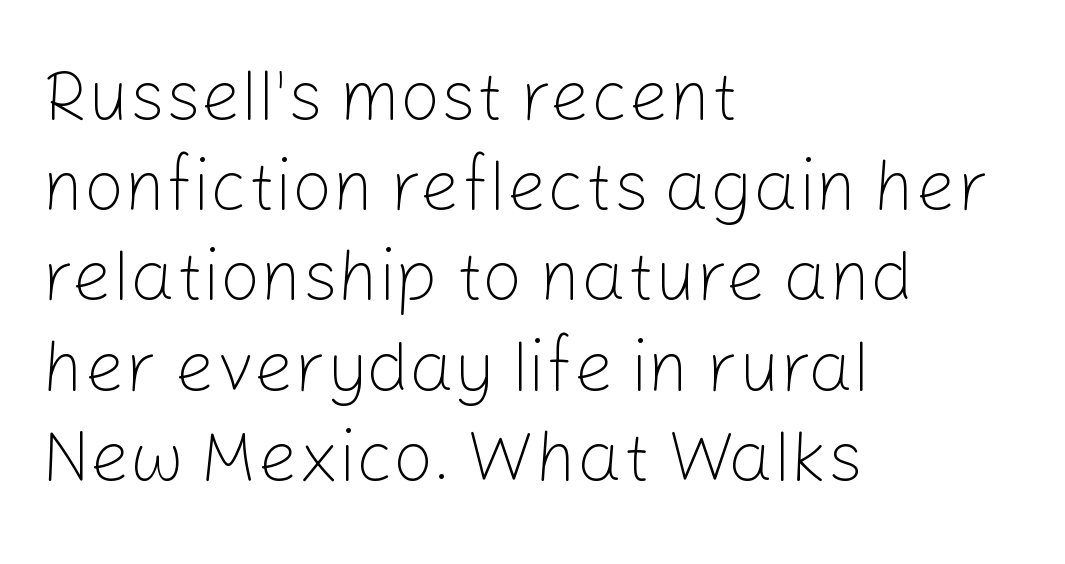
{"serif": "no", "italic": "no", "bold": "no", "weight": "light", "width": "normal", "stroke_contrast": "low", "x_height": "medium", "monospaced": "no", "underline": "no", "align": "left", "line_spacing": "normal", "line_spacing_ratio": 1.27, "letter_spacing": "normal", "letter_spacing_em": 0.0, "glyph_px": 71}
